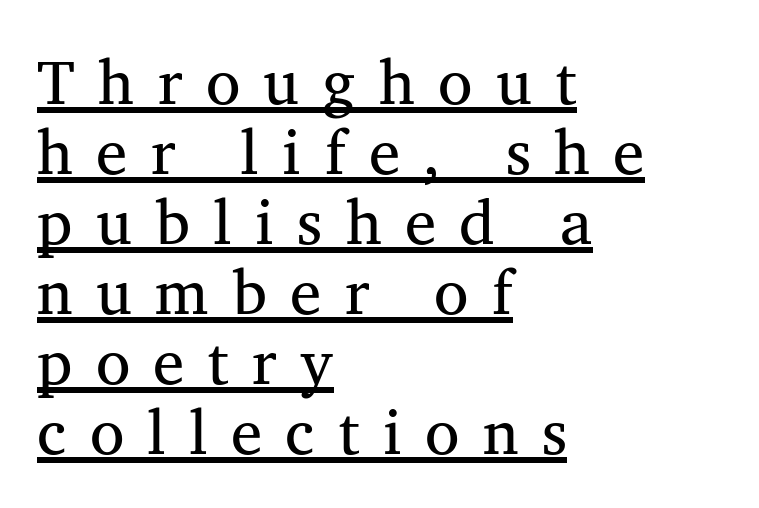
Display-style spreading of the glyphs; the letterfit is very open. Classification — serif. All the whitespace from short lines collects on the right. Characters remain perfectly vertical along every line.
